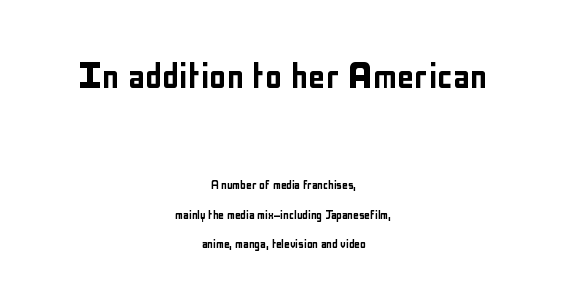
What stands out about the letter spacing? Nothing — it is the standard amount. Grotesque or geometric, the face here clearly has no serifs. Does the leading feel generous? Absolutely, it's lavish. Reading top to bottom, the characters get smaller at the block break. Rule under the text: the space is simply empty.
